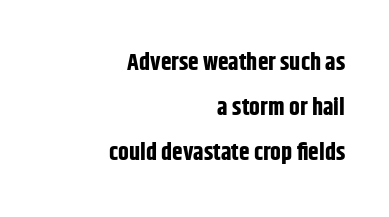
The image shows 24 px bold type, upright; set right-aligned, line spacing 1.88x, normal letter spacing, not underlined.
